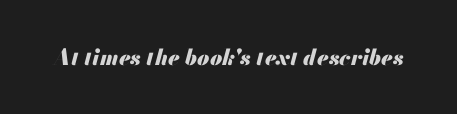
Characters follow at the spacing the type designer built in. The space beneath each line is pristine and unruled. These lines carry a lot of weight — the face is fully bold. This is oblique type, the kind used for emphasis or titles.
